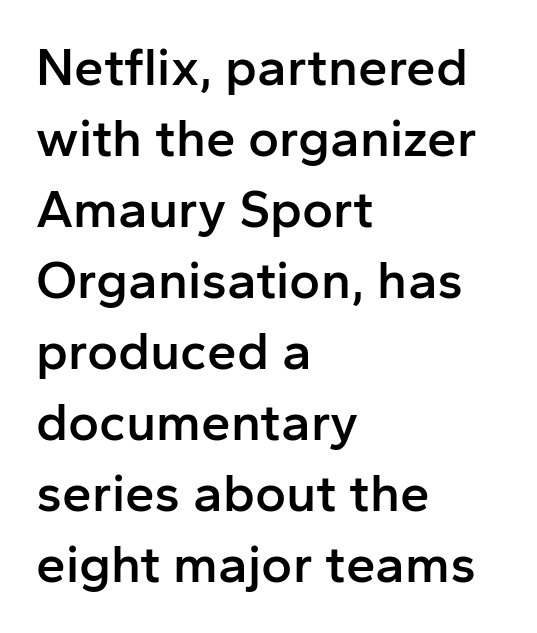
Glance below the letters and you will spot only blank space. Each word holds together tightly as a unit, with standard inter-letter gaps. Notice how the stems are strictly vertical — no italics here. Look at the bottom of the vertical strokes: they stop flat, with no serifs.
